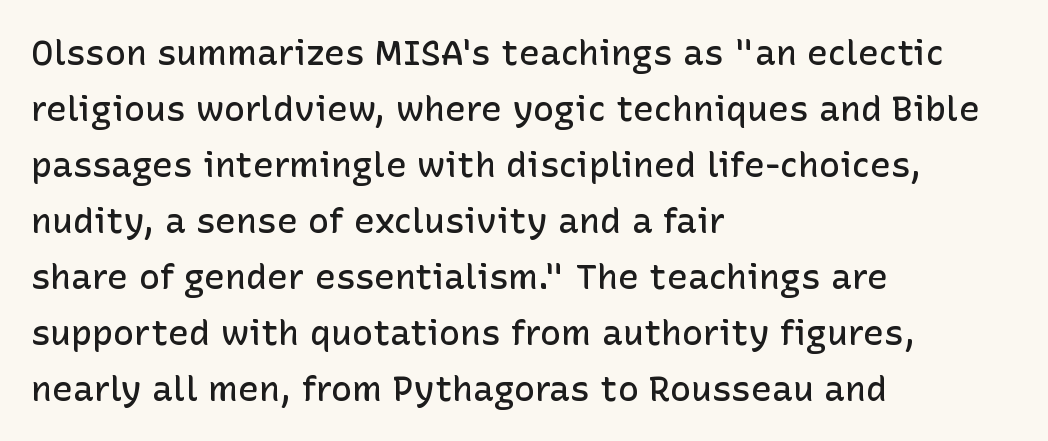
Q: Is the text bold? A: Semi-bold.
Q: Is the text italic (slanted)? A: No, it is upright.
Q: Is the typeface a serif or a sans-serif typeface? A: Sans-serif.
Q: Is the text underlined? A: No.
Q: How is the paragraph aligned? A: Left-aligned.
Q: Is the spacing between letters normal or unusually wide? A: Normal.
Q: Is the spacing between lines tight, normal or loose? A: Normal.
Q: Width (condensed, normal, or wide)? A: Normal.
Q: Stroke contrast? A: Low.
Q: x-height? A: Medium.
Q: Monospaced? A: No.
